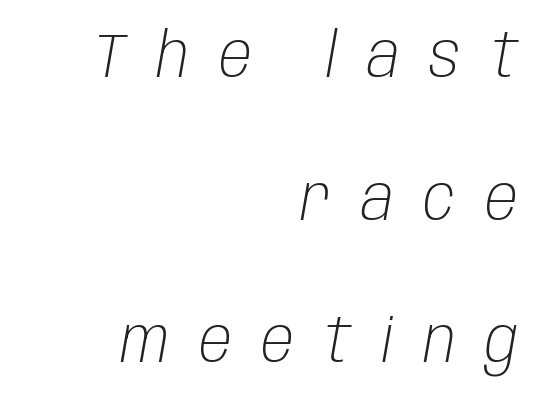
The text carries the slant typical of an italic or oblique font. The typesetting does not lean heavy: it is not bold. Type without underlining. Compared with a flush-left layout, this one pins lines to the opposite, right side. Look at the tracking — it's clearly loosened, letters drifting apart. Is this a fixed-width face? No — the glyphs have proportional, varying widths.
